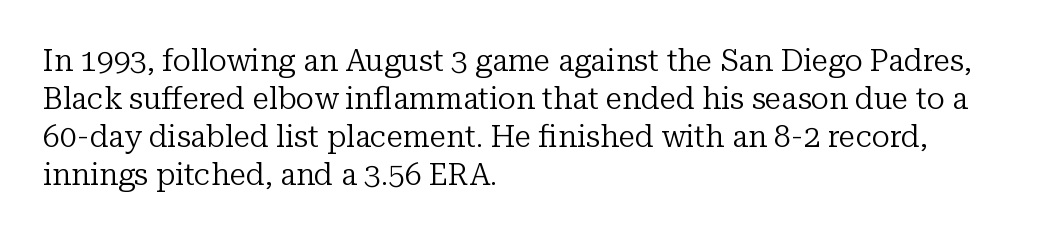
Q: Is the text bold? A: No.
Q: Is the text italic (slanted)? A: No, it is upright.
Q: Is the typeface a serif or a sans-serif typeface? A: Serif.
Q: Is the text underlined? A: No.
Q: How is the paragraph aligned? A: Left-aligned.
Q: Is the spacing between letters normal or unusually wide? A: Normal.
Q: Is the spacing between lines tight, normal or loose? A: Normal.
Q: Width (condensed, normal, or wide)? A: Normal.
Q: Stroke contrast? A: Low.
Q: x-height? A: Medium.
Q: Monospaced? A: No.
